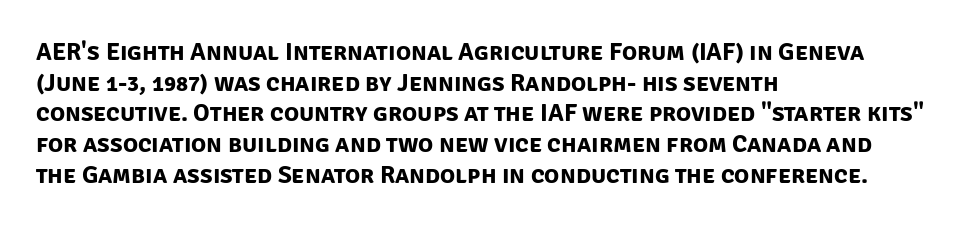
The image shows 25 px bold type; set left-aligned, line spacing 1.23x, normal letter spacing, not underlined.
